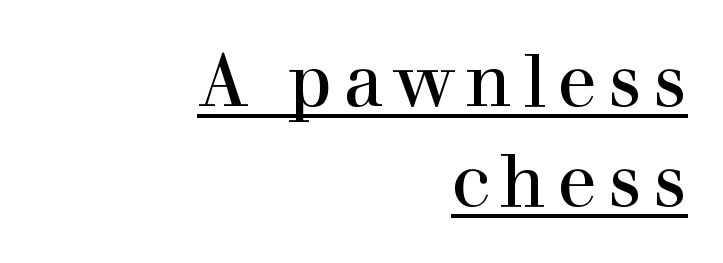
The image shows 73 px serif type, upright; set right-aligned, normal line spacing (1.37x), underlined; a medium x-height.
